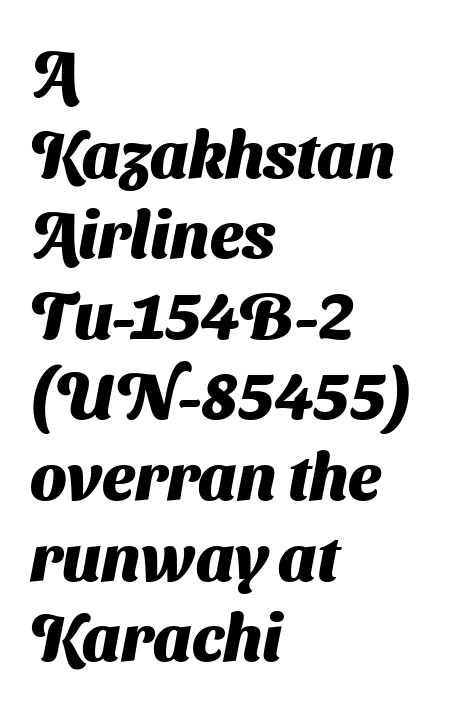
The image shows 65 px heavy sans-serif type; set left-aligned, line spacing 1.24x, normal letter spacing, not underlined; medium stroke contrast and a medium x-height.
